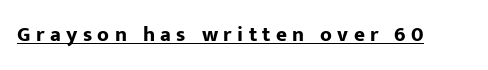
The image shows 21 px bold type, upright; set unusually wide letter spacing (+0.26 em), underlined.
